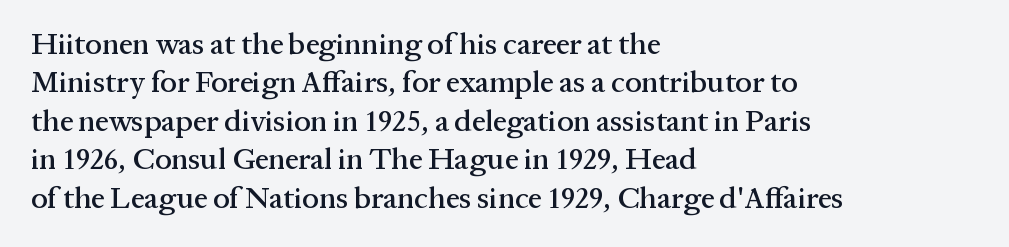
The image shows 30 px serif type, upright; set left-aligned, normal line spacing (1.28x), normal letter spacing, not underlined; medium stroke contrast and a medium x-height.
